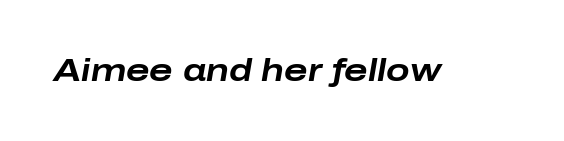
Q: Is the text bold? A: Yes.
Q: Is the text italic (slanted)? A: Yes, it leans right by about 10 degrees.
Q: Is the text underlined? A: No.
Q: Is the spacing between letters normal or unusually wide? A: Normal.
Q: Width (condensed, normal, or wide)? A: Wide.
Q: Stroke contrast? A: Low.
Q: x-height? A: Medium.
Q: Monospaced? A: No.
